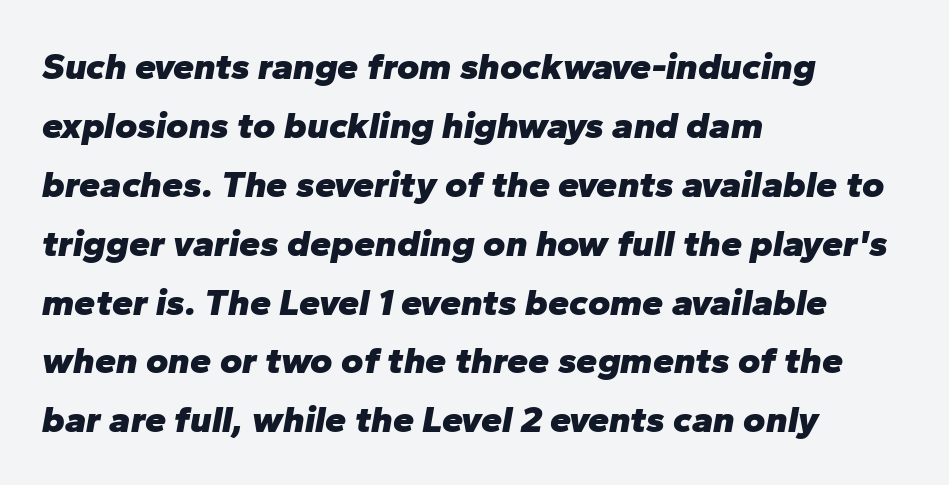
The image shows 38 px heavy type, italic (leaning right); set left-aligned, normal line spacing (1.55x), normal letter spacing, not underlined; low stroke contrast and a medium x-height.
